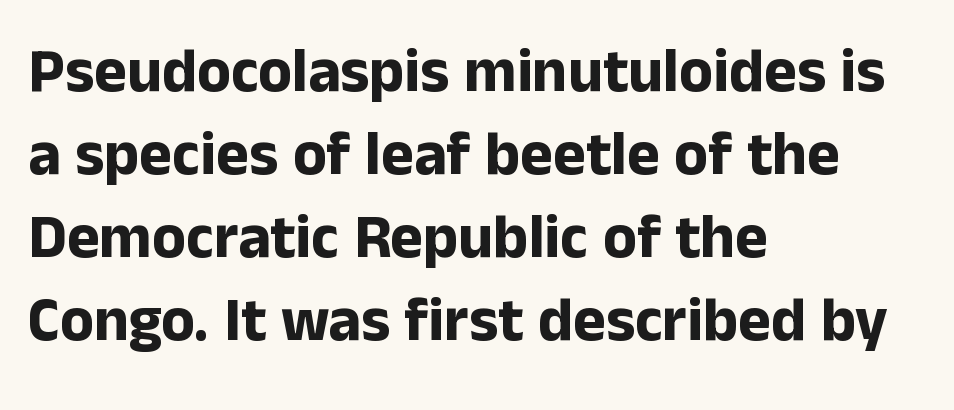
The image shows 62 px bold sans-serif type, upright; set left-aligned, normal line spacing (1.34x), normal letter spacing, not underlined; low stroke contrast and a medium x-height.
